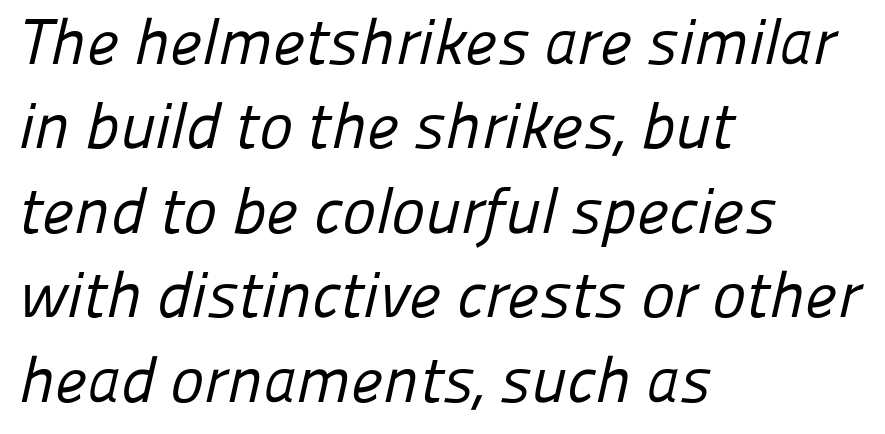
No heavy texture on the line: the type isn't bold. The passage is arranged the way most books set body copy — flush left. This rendering features lettering with no underline. Successive baselines arrive at the customary interval. The line texture is even and compact thanks to regular tracking. Here the designer chose a conventional face with non-uniform glyph widths.
